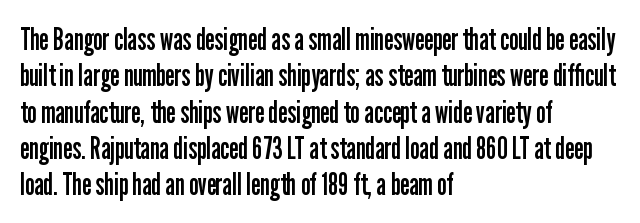
The image shows 30 px regular-weight, condensed sans-serif type, upright; set left-aligned, line spacing 1.21x, normal letter spacing, not underlined; low stroke contrast and a medium x-height.
